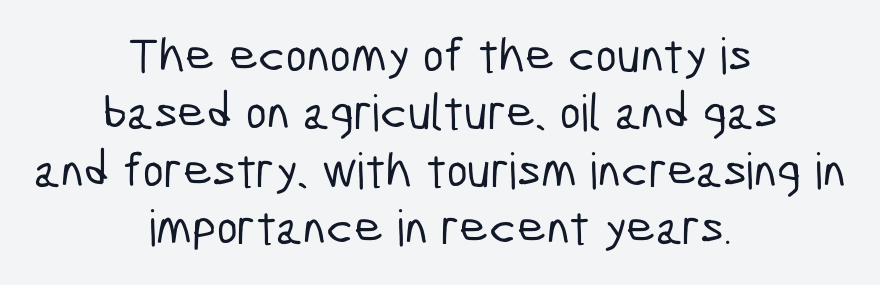
{"serif": "no", "width": "condensed", "stroke_contrast": "low", "x_height": "medium", "monospaced": "no", "underline": "no", "align": "center", "line_spacing": "tight", "line_spacing_ratio": 1.15, "letter_spacing": "normal", "letter_spacing_em": 0.0, "glyph_px": 50}
